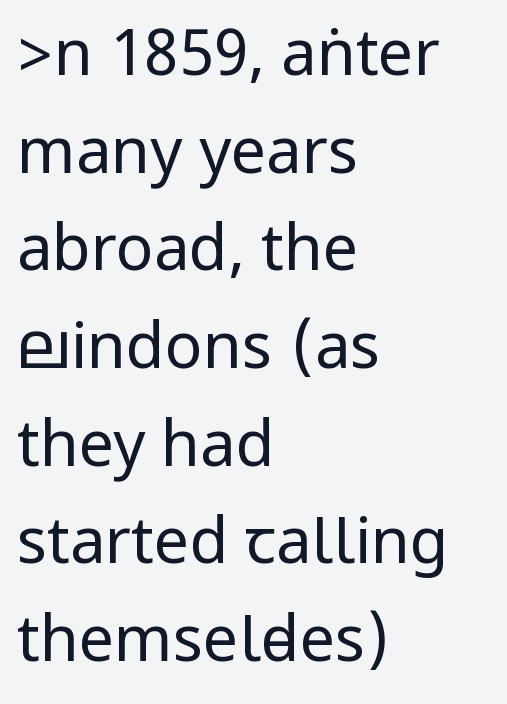
The image shows 63 px regular-weight, condensed sans-serif type, upright; set left-aligned, normal line spacing (1.55x), normal letter spacing, not underlined; low stroke contrast.
